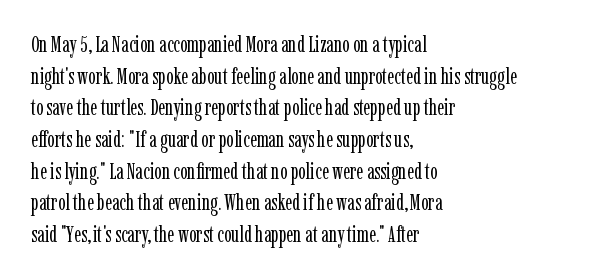
Ordinary non-slanted type is in use. Whoever set this chose a conventional vertical rhythm. Nothing unusual about the tracking: characters are spaced as the font intends. Every row of glyphs begins at an identical x-position on the left.
